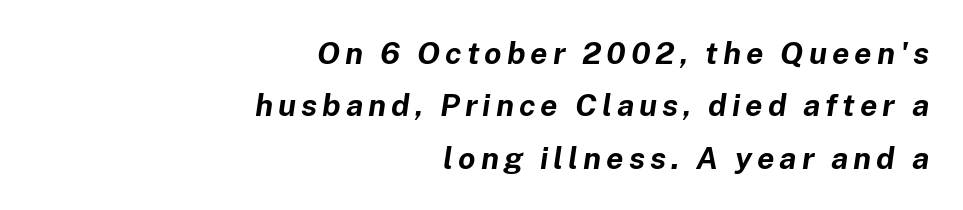
Think of a printed novel: that variable character pitch is what you see here. Its strokes are broad and dark, the hallmark of bold type. The space beneath each line is pristine and unruled. Horizontal alignment here is rightward, an uncommon choice for prose. The face used here has a pronounced slope to its letters.
